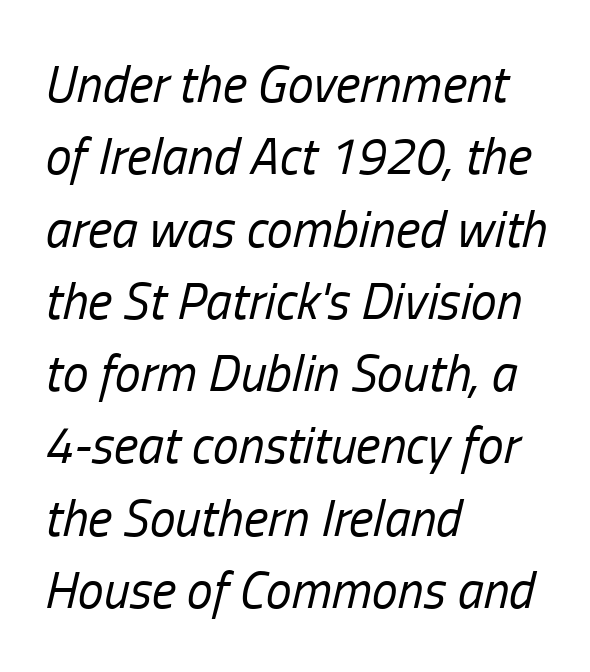
{"italic": "yes", "lean": "right", "slant_degrees": 13, "bold": "no", "weight": "regular", "width": "condensed", "stroke_contrast": "low", "x_height": "medium", "monospaced": "no", "underline": "no", "align": "left", "line_spacing": "normal", "line_spacing_ratio": 1.39, "letter_spacing": "normal", "letter_spacing_em": 0.0, "glyph_px": 52}
